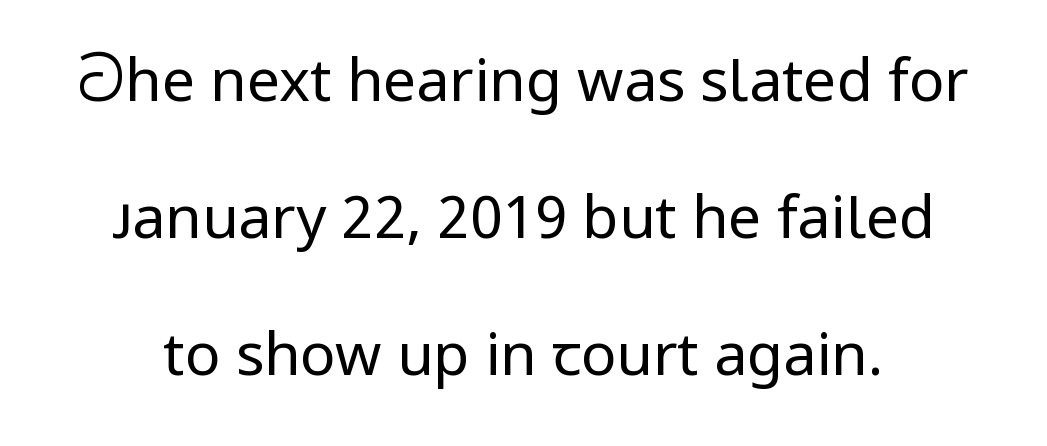
Bare-footed words on every line. Ordinary non-slanted type is in use. Each letter keeps its own natural width here, so spacing adapts to shape. No extra ink here — the face is not bold.
